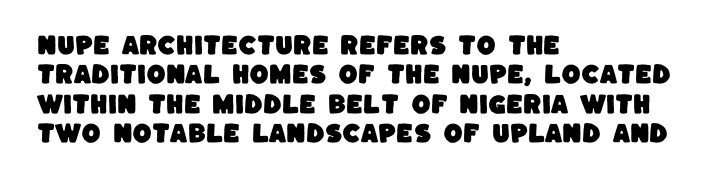
Q: Is the text underlined? A: No.
Q: How is the paragraph aligned? A: Left-aligned.
Q: Is the spacing between letters normal or unusually wide? A: Normal.
Q: Is the spacing between lines tight, normal or loose? A: Normal.
